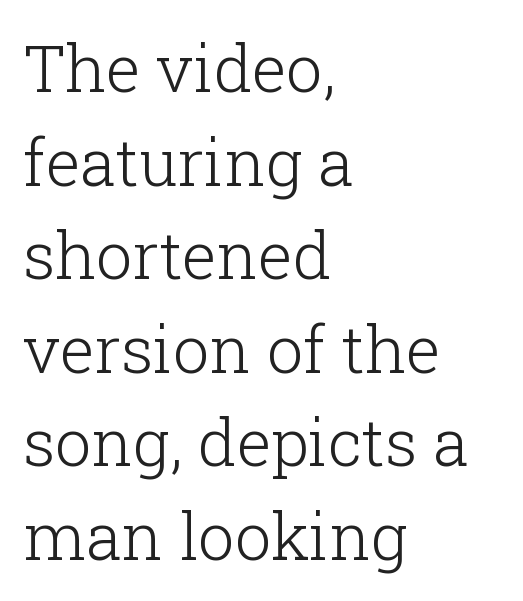
The image shows 65 px light serif type, upright; set left-aligned, normal line spacing (1.44x), normal letter spacing, not underlined; low stroke contrast and a medium x-height.
